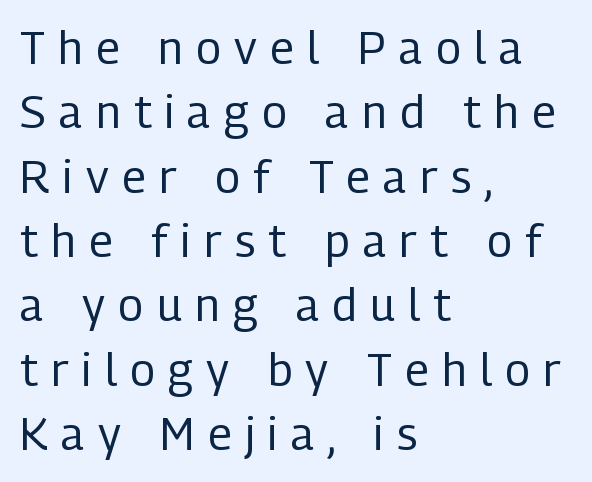
The image shows 45 px regular-weight, condensed sans-serif type, upright; set left-aligned, normal line spacing (1.43x), unusually wide letter spacing (+0.3 em), not underlined; low stroke contrast and a medium x-height.
